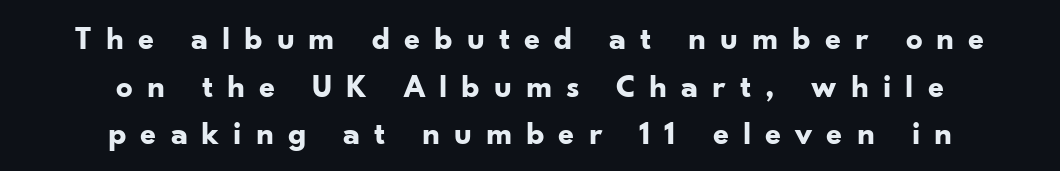
{"serif": "no", "italic": "no", "bold": "yes", "weight": "bold", "width": "normal", "stroke_contrast": "low", "x_height": "small", "monospaced": "no", "underline": "no", "align": "center", "line_spacing": "normal", "line_spacing_ratio": 1.44, "letter_spacing": "wide", "letter_spacing_em": 0.42, "glyph_px": 33}
